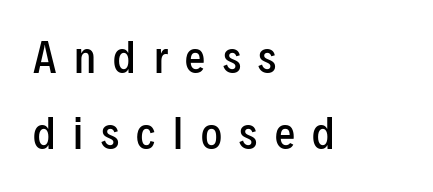
Vertical spacing — loose. The line texture is sparse and dotted thanks to wide tracking. Think of a printed novel: that variable character pitch is what you see here. Students, this is semibold: more ink than regular, less than bold. Decoration check: the copy has no underline. The designer went with a sans here, leaving each stem footless.
